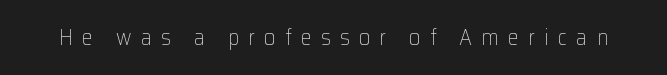
The space directly below the letters is spotless. The type sits square on the baseline with zero lean. The passage shown has open, widely tracked lettering throughout. The passage shown is not bold in any degree.
